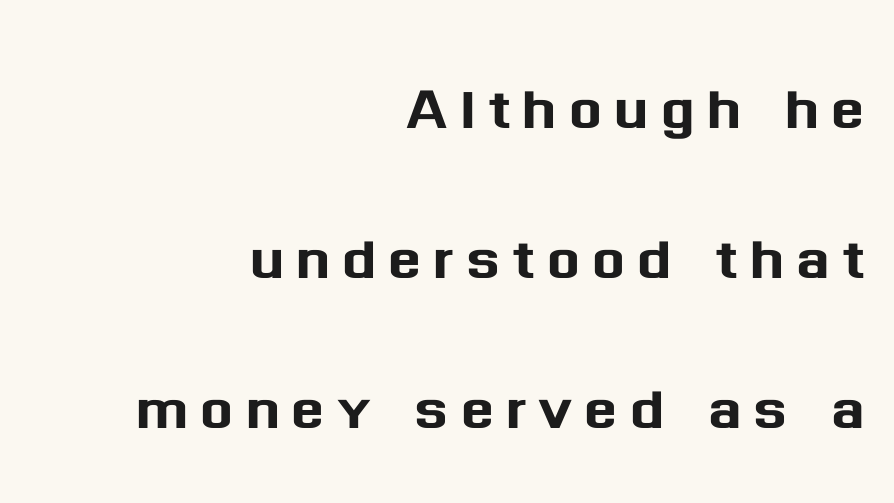
{"serif": "no", "italic": "no", "width": "normal", "stroke_contrast": "medium", "x_height": "medium", "monospaced": "no", "underline": "no", "align": "right", "line_spacing": "loose", "line_spacing_ratio": 1.92, "glyph_px": 78}
